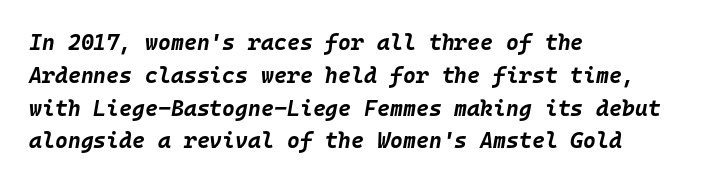
Q: Is the text bold? A: Yes.
Q: Is the text italic (slanted)? A: Yes, it leans right by about 10 degrees.
Q: Is the text underlined? A: No.
Q: How is the paragraph aligned? A: Left-aligned.
Q: Is the spacing between letters normal or unusually wide? A: Normal.
Q: Is the spacing between lines tight, normal or loose? A: Normal.
